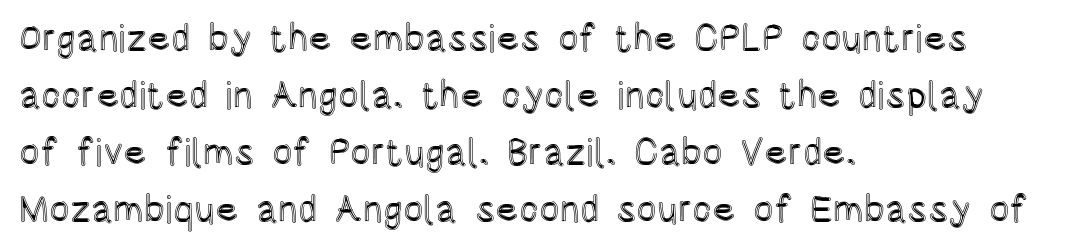
Q: Is the text italic (slanted)? A: No, it is upright.
Q: Is the text underlined? A: No.
Q: How is the paragraph aligned? A: Left-aligned.
Q: Is the spacing between letters normal or unusually wide? A: Normal.
Q: Is the spacing between lines tight, normal or loose? A: Normal.
Q: Width (condensed, normal, or wide)? A: Condensed.
Q: x-height? A: Large.
Q: Monospaced? A: No.
